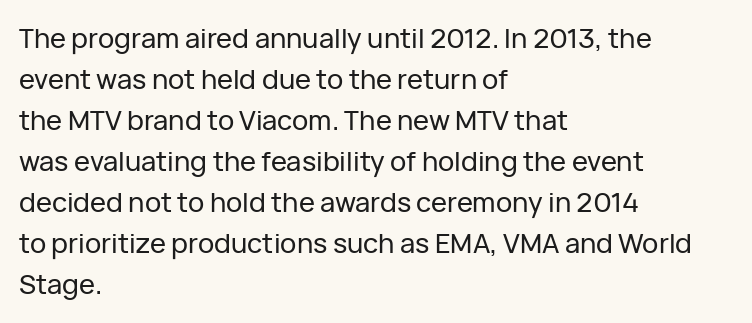
Underlining? Definitely not there. The passage shown stacks its lines at a standard gap. Tall strokes in this sample are plumb rather than angled. Is the block centered? No — it sits flush against the left margin.
